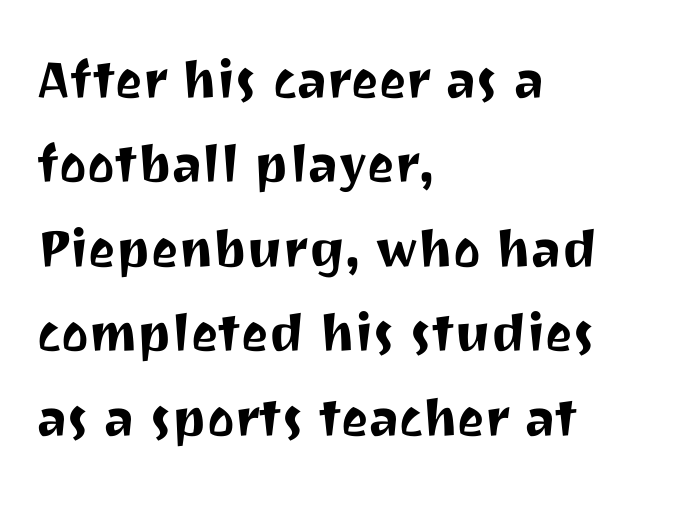
{"serif": "no", "italic": "no", "width": "normal", "stroke_contrast": "medium", "x_height": "medium", "monospaced": "no", "underline": "no", "align": "left", "line_spacing": "normal", "line_spacing_ratio": 1.3, "letter_spacing": "normal", "letter_spacing_em": 0.0, "glyph_px": 65}
